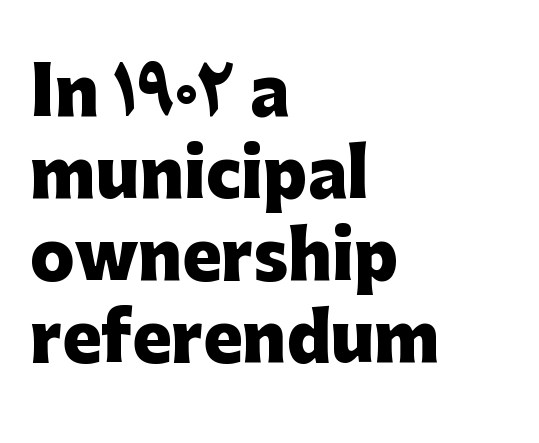
The image shows 65 px heavy sans-serif type, upright; set left-aligned, normal line spacing (1.26x), normal letter spacing, not underlined; low stroke contrast and a medium x-height.
